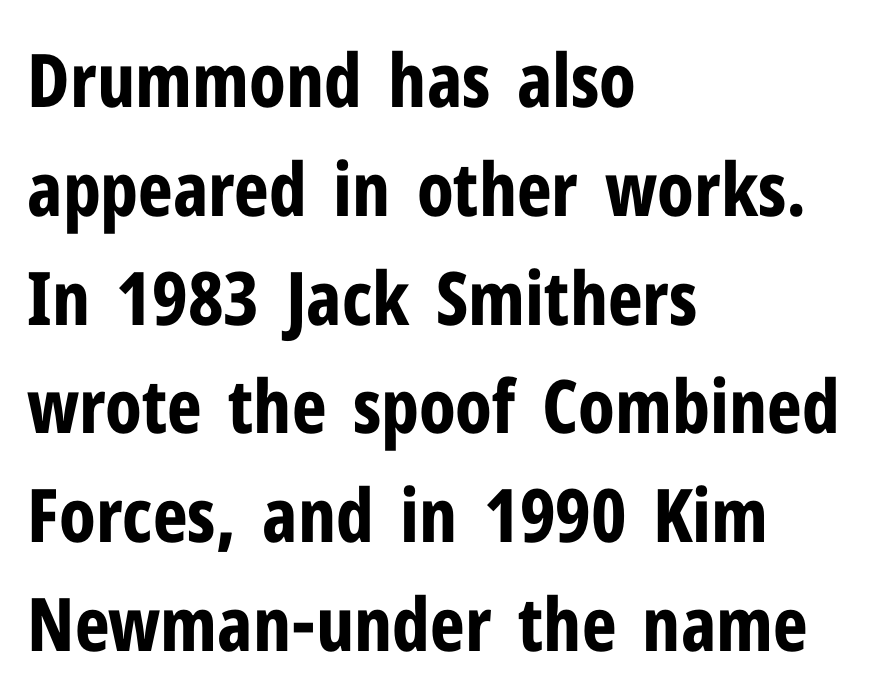
On the weight axis this lands at bold, roughly 700. Each letter keeps its own natural width here, so spacing adapts to shape. Notice how the stems are strictly vertical — no italics here. Alignment: flush left. Between one letter and the next there's only the usual sliver of space.
